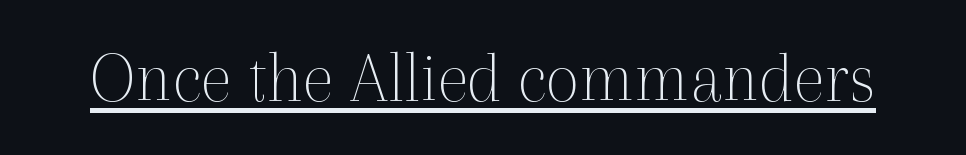
Q: Is the text bold? A: No.
Q: Is the text italic (slanted)? A: No, it is upright.
Q: Is the typeface a serif or a sans-serif typeface? A: Serif.
Q: Is the text underlined? A: Yes.
Q: Is the spacing between letters normal or unusually wide? A: Normal.
Q: Width (condensed, normal, or wide)? A: Normal.
Q: x-height? A: Medium.
Q: Monospaced? A: No.
